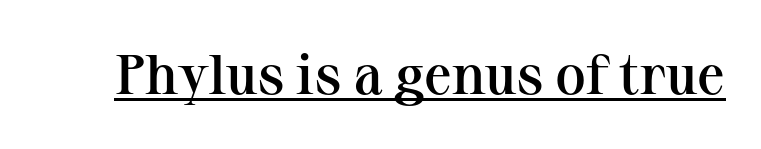
Q: Is the text bold? A: Semi-bold.
Q: Is the text italic (slanted)? A: No, it is upright.
Q: Is the typeface a serif or a sans-serif typeface? A: Serif.
Q: Is the text underlined? A: Yes.
Q: Is the spacing between letters normal or unusually wide? A: Normal.
Q: Width (condensed, normal, or wide)? A: Normal.
Q: Stroke contrast? A: Medium.
Q: x-height? A: Medium.
Q: Monospaced? A: No.
